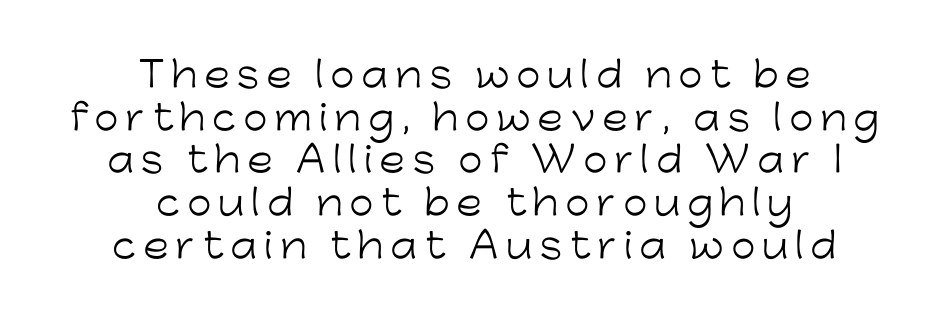
The paragraph has two soft edges and a firm central axis. Compared with typical body copy, the letter spacing here is much looser. The letters advance in unequal steps, a hallmark of proportional type. Are there feet on the stems? There aren't — it's a sans.
